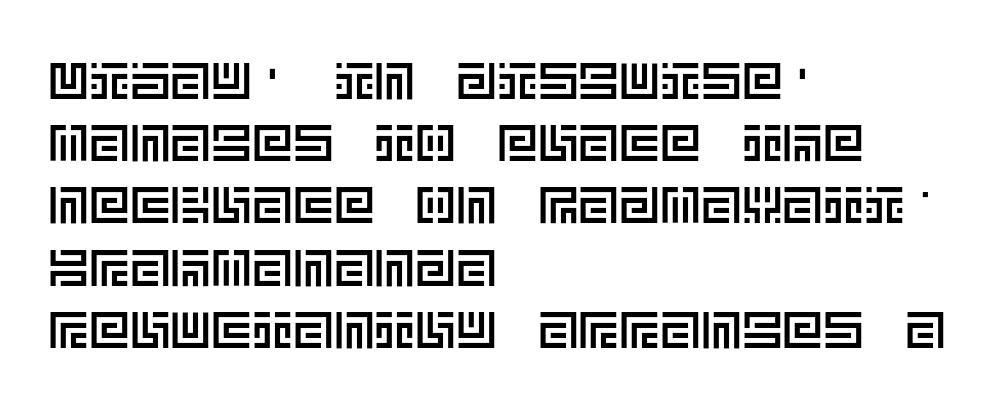
Each line starts at the same left margin while the right side varies. The words here are not underlined. No italicization has been applied; the sample stays upright. In terms of letterspacing, this is plain default setting.
